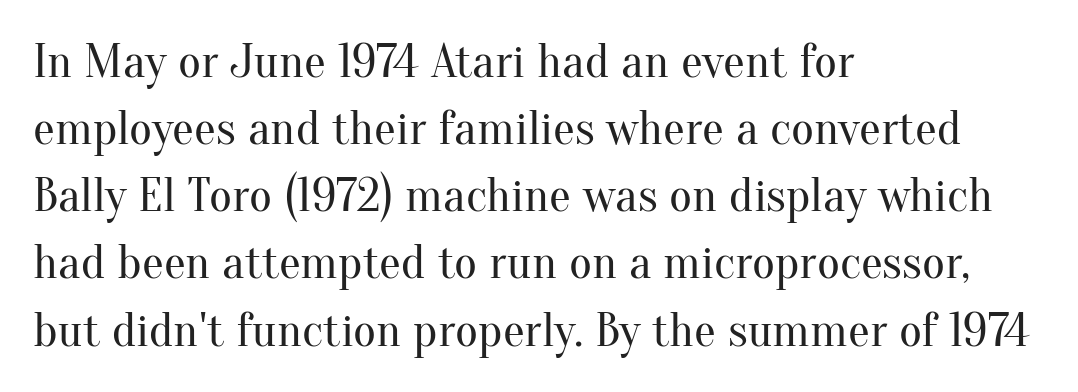
The image shows 49 px regular-weight serif type, upright; set left-aligned, normal line spacing (1.37x), normal letter spacing, not underlined; medium stroke contrast and a small x-height.
